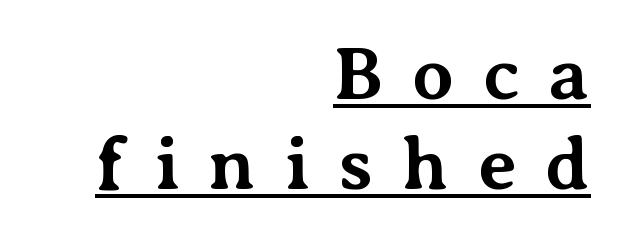
Q: Is the text bold? A: Yes.
Q: Is the text italic (slanted)? A: No, it is upright.
Q: Is the typeface a serif or a sans-serif typeface? A: Serif.
Q: Is the text underlined? A: Yes.
Q: How is the paragraph aligned? A: Right-aligned.
Q: Is the spacing between letters normal or unusually wide? A: Unusually wide.
Q: Width (condensed, normal, or wide)? A: Normal.
Q: Stroke contrast? A: Medium.
Q: x-height? A: Medium.
Q: Monospaced? A: No.
